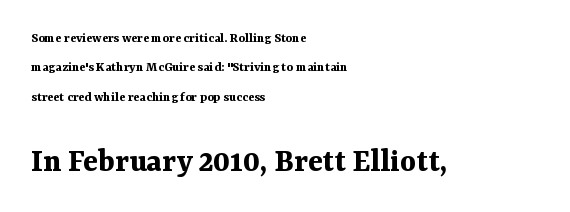
Q: Is the text bold? A: Yes.
Q: Is the text italic (slanted)? A: No, it is upright.
Q: Is the typeface a serif or a sans-serif typeface? A: Serif.
Q: Is the text underlined? A: No.
Q: How is the paragraph aligned? A: Left-aligned.
Q: Is the spacing between letters normal or unusually wide? A: Normal.
Q: Is the spacing between lines tight, normal or loose? A: Loose.
Q: Which block of text is set in a larger size, the first (top) or the second (bottom)? A: The second (bottom) one.
Q: Width (condensed, normal, or wide)? A: Normal.
Q: Stroke contrast? A: Medium.
Q: x-height? A: Medium.
Q: Monospaced? A: No.
